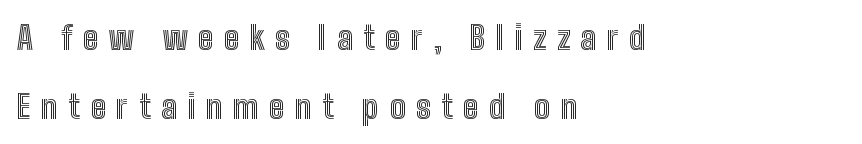
The image shows 33 px condensed type, upright; set left-aligned, loose line spacing (2.09x), unusually wide letter spacing (+0.32 em), not underlined; a medium x-height.
